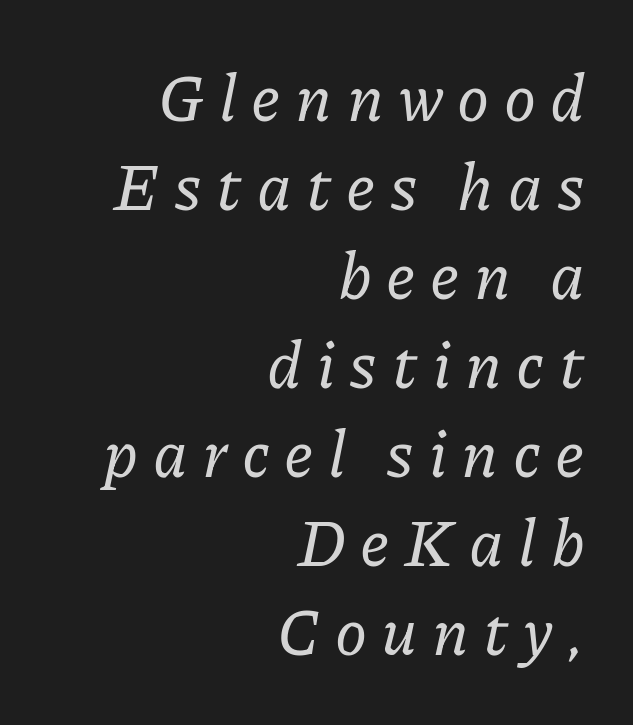
The image shows 65 px serif type, italic (leaning right); set right-aligned, normal line spacing (1.37x), unusually wide letter spacing (+0.22 em), not underlined; low stroke contrast and a medium x-height.
